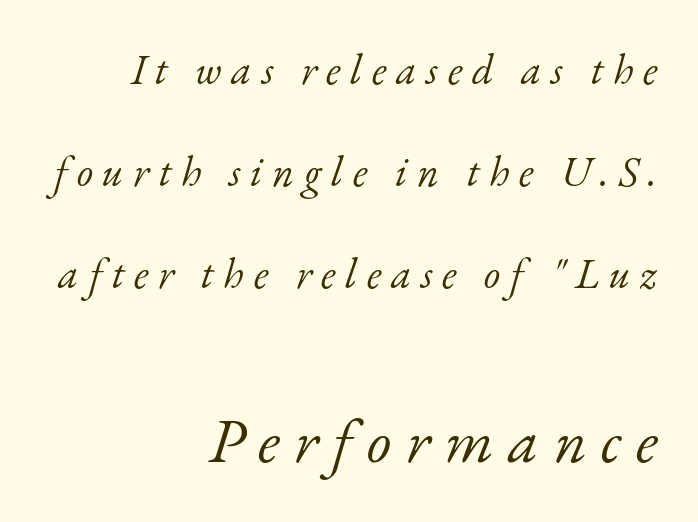
{"serif": "yes", "italic": "yes", "lean": "right", "slant_degrees": 17, "bold": "no", "weight": "light", "width": "normal", "stroke_contrast": "low", "x_height": "small", "monospaced": "no", "underline": "no", "align": "right", "line_spacing": "loose", "line_spacing_ratio": 2.43, "letter_spacing": "wide", "letter_spacing_em": 0.23, "larger_block": "second", "size_ratio": 1.5, "glyph_px": 63}
